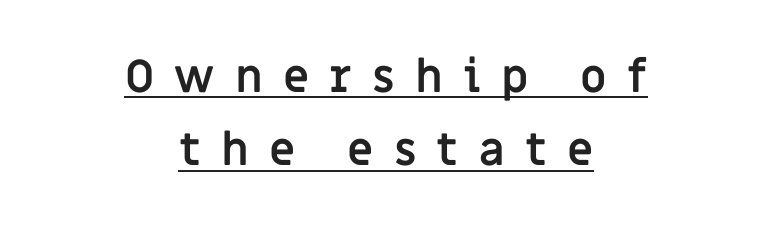
Q: Is the text bold? A: Yes.
Q: Is the text italic (slanted)? A: No, it is upright.
Q: Is the typeface a serif or a sans-serif typeface? A: Sans-serif.
Q: Is the text underlined? A: Yes.
Q: How is the paragraph aligned? A: Centered.
Q: Is the spacing between letters normal or unusually wide? A: Unusually wide.
Q: Is the spacing between lines tight, normal or loose? A: Normal.
Q: Width (condensed, normal, or wide)? A: Normal.
Q: Stroke contrast? A: Low.
Q: x-height? A: Large.
Q: Monospaced? A: No.
